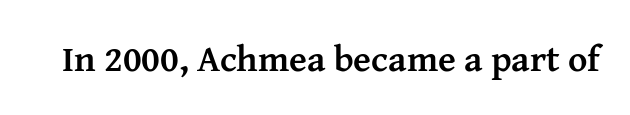
Q: Is the text bold? A: Yes.
Q: Is the text italic (slanted)? A: No, it is upright.
Q: Is the typeface a serif or a sans-serif typeface? A: Serif.
Q: Is the text underlined? A: No.
Q: Is the spacing between letters normal or unusually wide? A: Normal.
Q: Width (condensed, normal, or wide)? A: Normal.
Q: Stroke contrast? A: Medium.
Q: x-height? A: Medium.
Q: Monospaced? A: No.
